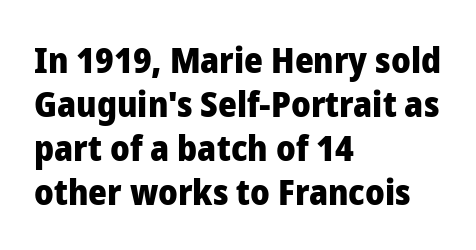
The image shows 36 px heavy sans-serif type, upright; set left-aligned, line spacing 1.22x, normal letter spacing, not underlined; low stroke contrast and a medium x-height.
